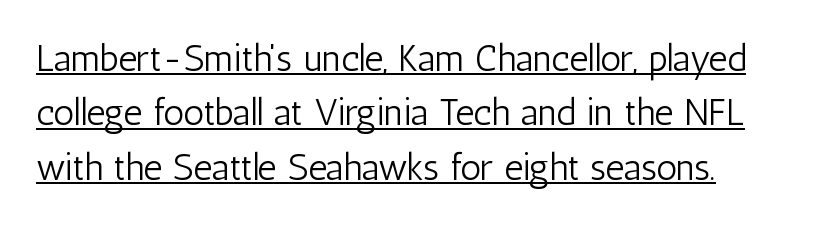
The font sits on the lighter half of the weight spectrum, regular included. Character widths vary here, with narrow letters taking less room than wide ones. The designer went with a sans here, leaving each stem footless. Does the lettering tilt? It doesn't — this is upright.
